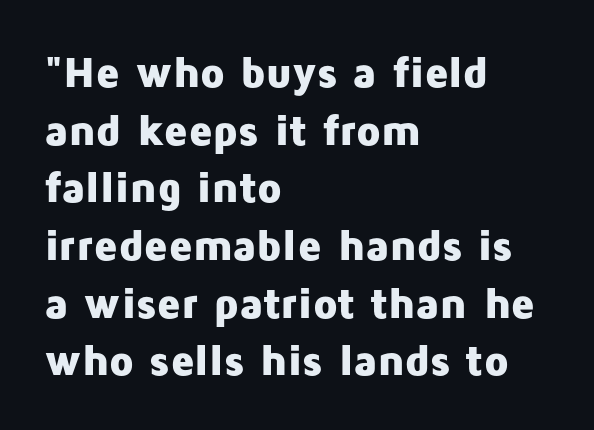
The image shows 44 px heavy sans-serif type, upright; set left-aligned, normal line spacing (1.31x), normal letter spacing, not underlined; low stroke contrast and a medium x-height.
